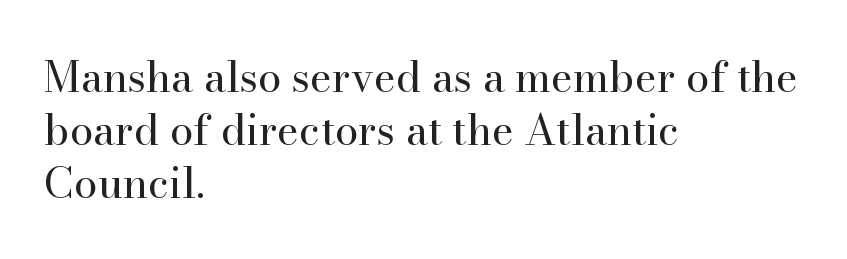
Each new line begins a customary step beneath the previous one. Caption: face not bold, strokes unweighted. Note the varied advance widths — an 'i' is clearly narrower than an 'm'. Line starts are locked; line ends wander. A typesetter would label this face a serif.
